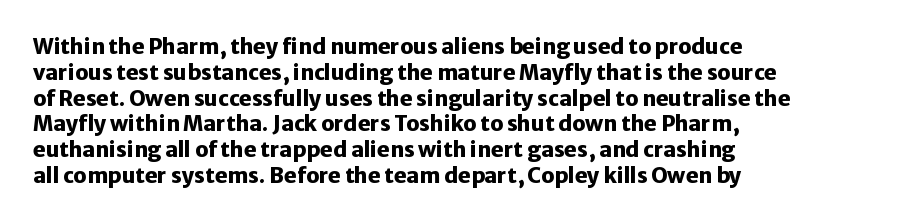
{"italic": "no", "bold": "yes", "underline": "no", "align": "left", "line_spacing_ratio": 1.23, "letter_spacing": "normal", "letter_spacing_em": 0.0, "glyph_px": 21}
